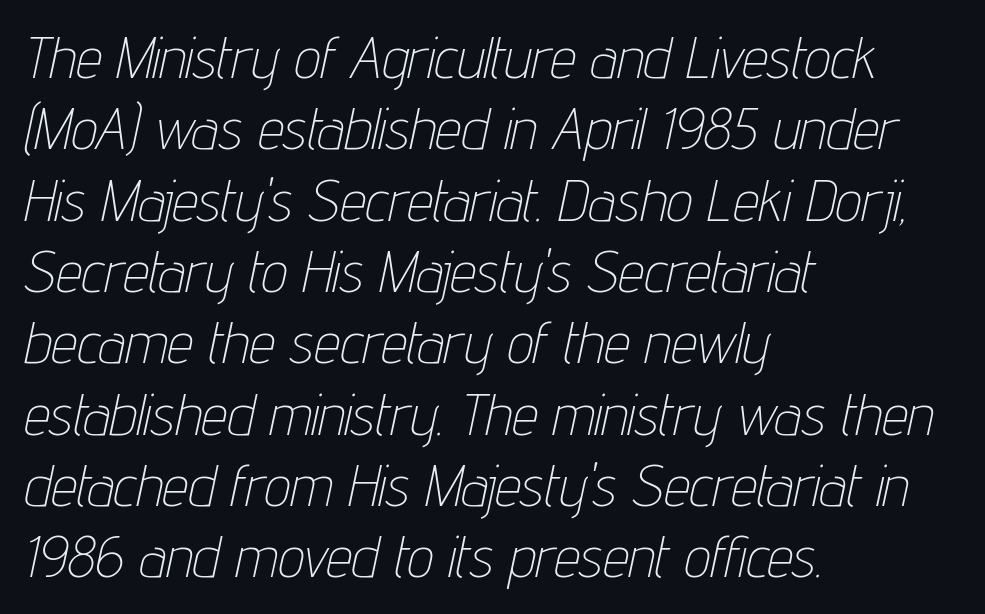
Q: Is the text bold? A: No.
Q: Is the text italic (slanted)? A: Yes, it leans right by about 12 degrees.
Q: Is the text underlined? A: No.
Q: How is the paragraph aligned? A: Left-aligned.
Q: Is the spacing between letters normal or unusually wide? A: Normal.
Q: Width (condensed, normal, or wide)? A: Condensed.
Q: Stroke contrast? A: Low.
Q: x-height? A: Medium.
Q: Monospaced? A: No.
